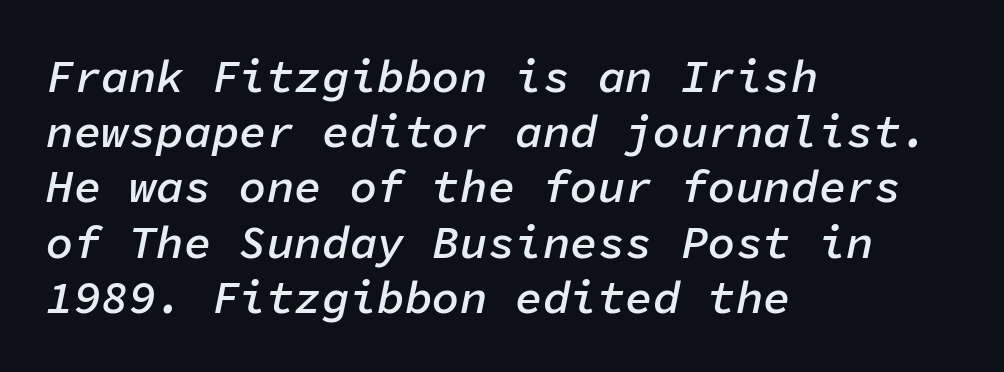
Q: Is the text bold? A: Semi-bold.
Q: Is the text italic (slanted)? A: Yes, it leans right by about 11 degrees.
Q: Is the text underlined? A: No.
Q: How is the paragraph aligned? A: Left-aligned.
Q: Is the spacing between letters normal or unusually wide? A: Normal.
Q: Width (condensed, normal, or wide)? A: Normal.
Q: Stroke contrast? A: Low.
Q: x-height? A: Medium.
Q: Monospaced? A: Yes.
